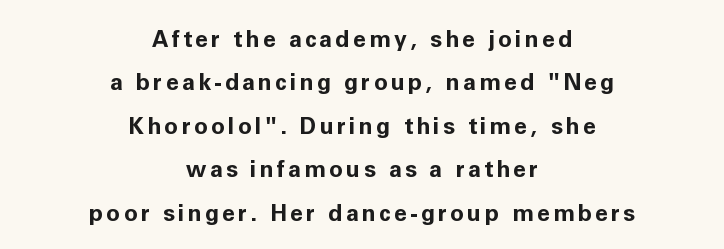
Q: Is the text bold? A: Yes.
Q: Is the text italic (slanted)? A: No, it is upright.
Q: Is the text underlined? A: No.
Q: How is the paragraph aligned? A: Centered.
